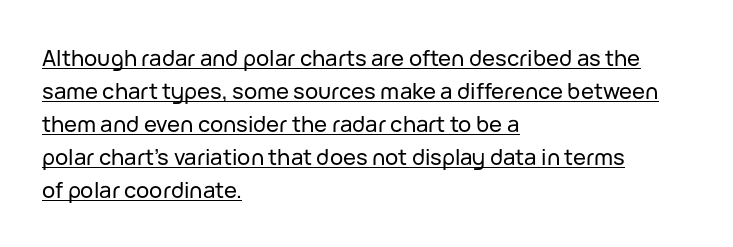
{"italic": "no", "underline": "yes", "align": "left", "line_spacing": "normal", "line_spacing_ratio": 1.5, "letter_spacing": "normal", "letter_spacing_em": 0.0, "glyph_px": 22}
